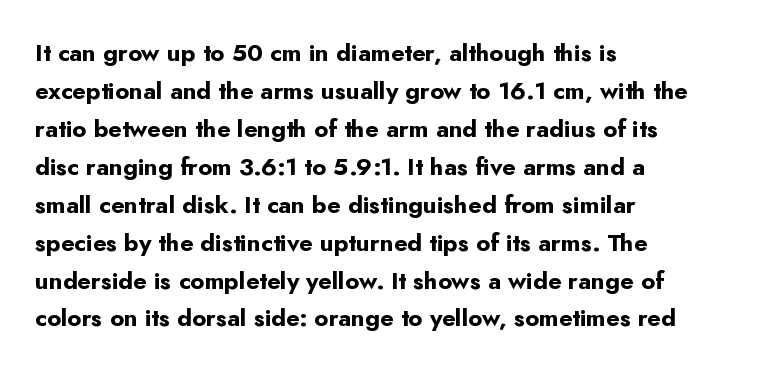
The space between consecutive lines is moderate. Alignment: flush left. The passage shown is not underscored anywhere. The type is set solid horizontally, with unmodified tracking. The characters look thick and weighty, a clear bold. Unlike italic type, these characters show no tilt at all.
